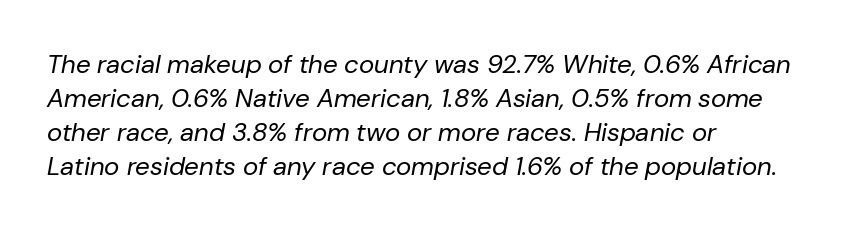
Q: Is the text bold? A: No.
Q: Is the text italic (slanted)? A: Yes, it leans right by about 10 degrees.
Q: Is the text underlined? A: No.
Q: How is the paragraph aligned? A: Left-aligned.
Q: Is the spacing between letters normal or unusually wide? A: Normal.
Q: Is the spacing between lines tight, normal or loose? A: Normal.
